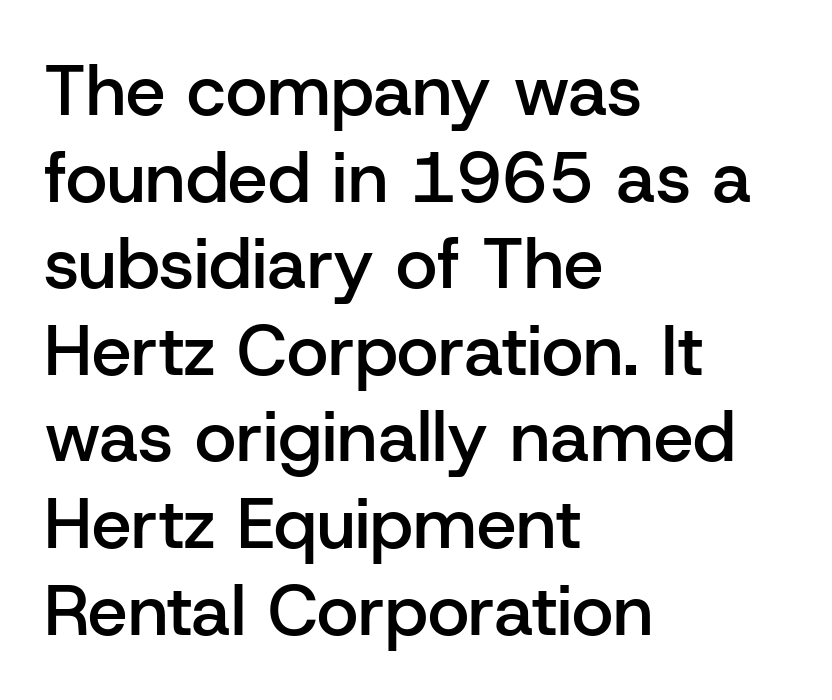
The image shows 71 px semibold sans-serif type, upright; set left-aligned, line spacing 1.22x, normal letter spacing, not underlined; low stroke contrast and a medium x-height.
